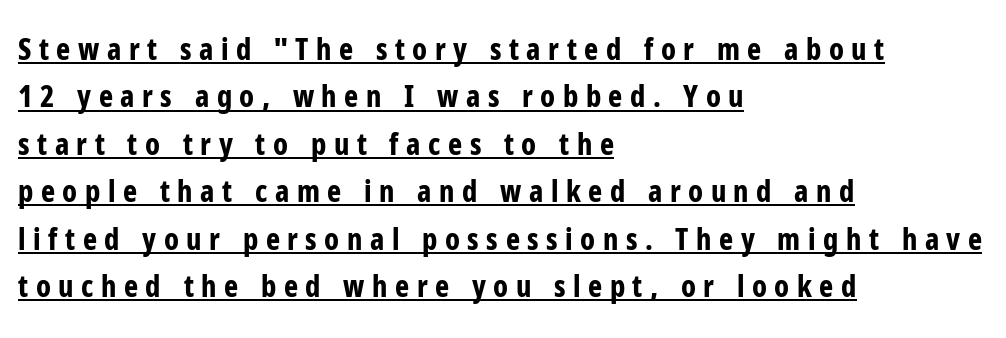
The image shows 30 px bold, condensed sans-serif type, upright; set left-aligned, normal line spacing (1.58x), unusually wide letter spacing (+0.25 em), underlined; low stroke contrast and a medium x-height.
